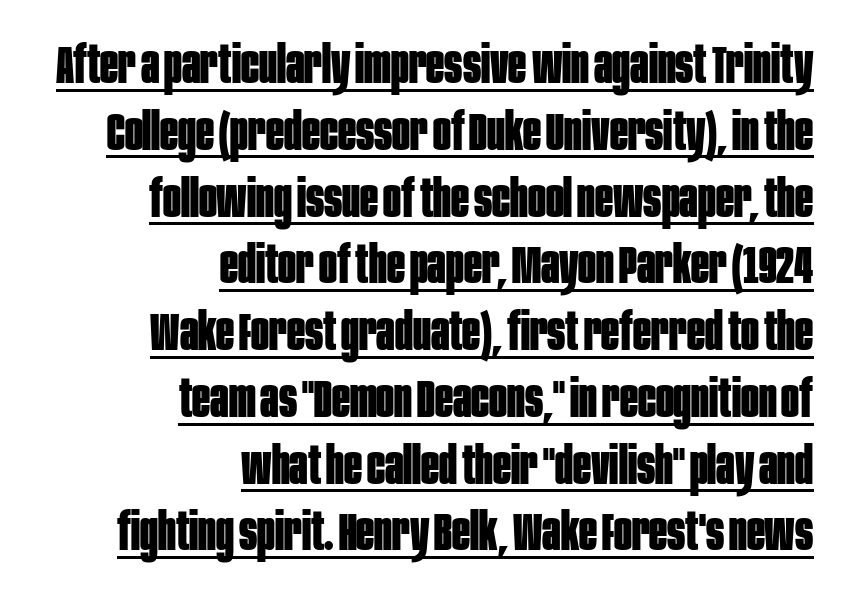
{"serif": "no", "italic": "no", "bold": "yes", "weight": "bold", "width": "condensed", "stroke_contrast": "low", "x_height": "large", "monospaced": "no", "underline": "yes", "align": "right", "line_spacing": "normal", "line_spacing_ratio": 1.26, "letter_spacing": "normal", "letter_spacing_em": 0.0, "glyph_px": 53}
